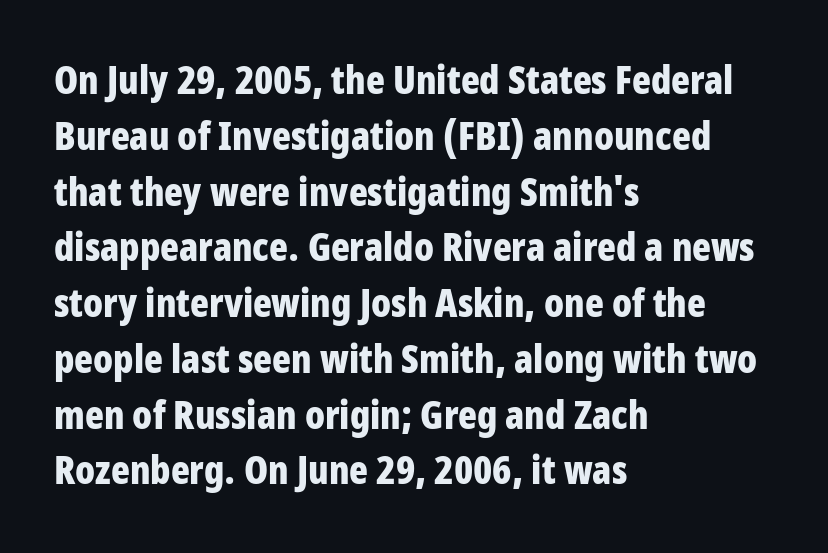
{"serif": "no", "italic": "no", "bold": "yes", "weight": "bold", "width": "condensed", "stroke_contrast": "low", "x_height": "large", "monospaced": "no", "underline": "no", "align": "left", "line_spacing": "normal", "line_spacing_ratio": 1.43, "letter_spacing": "normal", "letter_spacing_em": 0.0, "glyph_px": 39}
